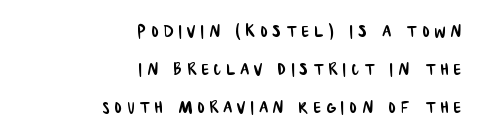
{"underline": "no", "align": "right", "line_spacing_ratio": 1.72, "letter_spacing": "wide", "letter_spacing_em": 0.23, "glyph_px": 22}
